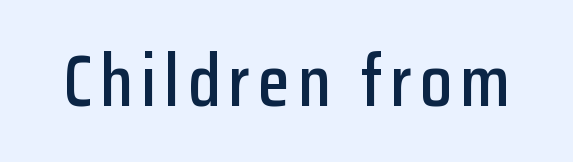
No feet cap the strokes, marking this as sans-serif type. The zone under the glyphs is completely vacant. Character widths vary here, with narrow letters taking less room than wide ones. Rendered with straight, roman letterforms.
